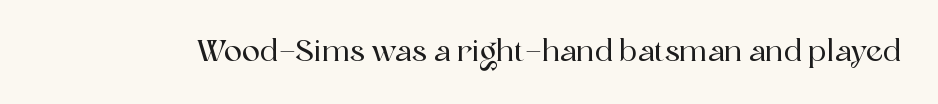
The letters sit at their default tracking, neither squeezed nor spread. Does the type have serifs? Yes, each stem ends in a small foot. You could not count columns in this text — the font is proportionally spaced. Only glyphs here, with clear space below each row. The letters stand straight up with perfectly vertical stems.
